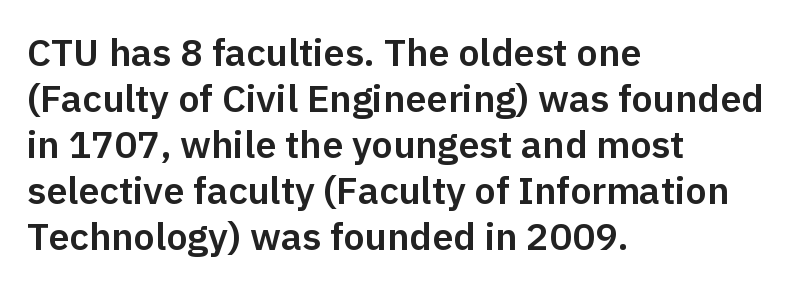
A sans-serif font was chosen for this passage. Characters follow at the spacing the type designer built in. Decoration check: the copy has no underline. This sample has the flowing, uneven cadence of proportional lettering. The letters stand straight up with perfectly vertical stems.
